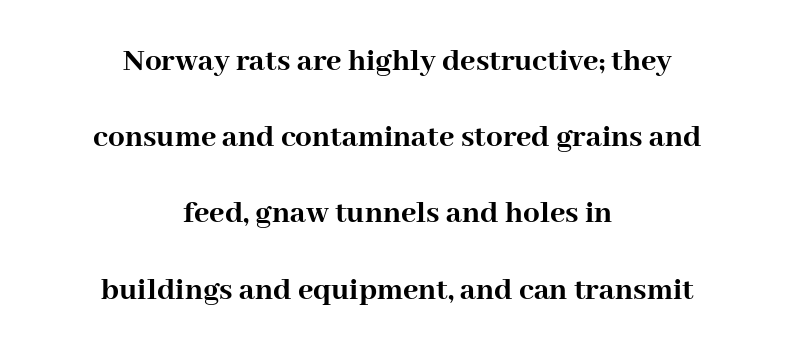
{"serif": "yes", "italic": "no", "bold": "yes", "weight": "semibold", "width": "normal", "stroke_contrast": "high", "x_height": "medium", "monospaced": "no", "underline": "no", "align": "center", "line_spacing": "loose", "line_spacing_ratio": 2.31, "letter_spacing": "normal", "letter_spacing_em": 0.0, "glyph_px": 33}
